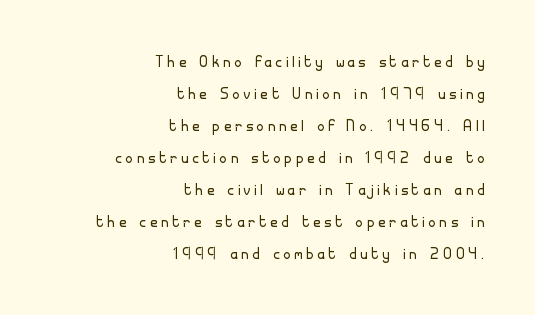
{"italic": "no", "bold": "no", "underline": "no", "align": "right", "line_spacing": "normal", "line_spacing_ratio": 1.6, "letter_spacing": "wide", "letter_spacing_em": 0.2, "glyph_px": 20}
